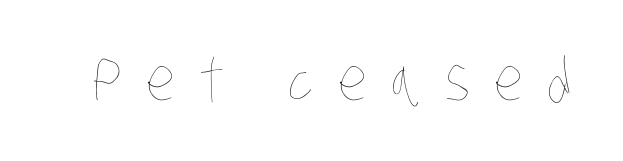
{"bold": "no", "weight": "thin", "width": "condensed", "stroke_contrast": "low", "x_height": "large", "monospaced": "no", "underline": "no", "letter_spacing": "wide", "letter_spacing_em": 0.42, "glyph_px": 58}
